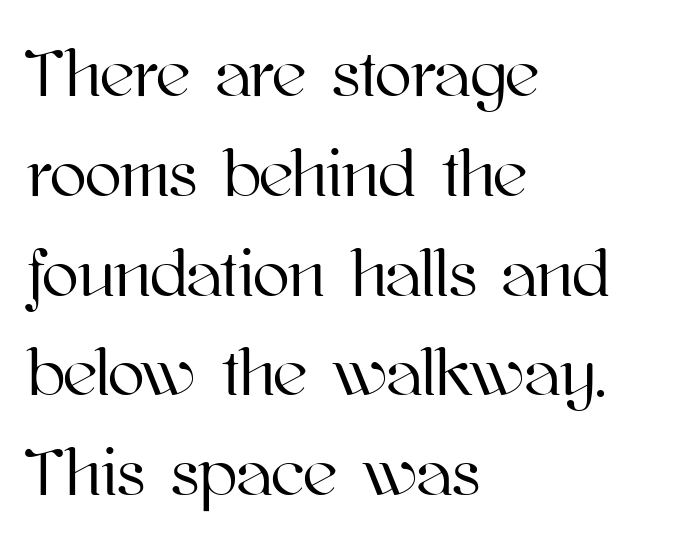
The image shows 67 px text type, upright; set left-aligned, normal line spacing (1.49x), normal letter spacing, not underlined; high stroke contrast and a medium x-height.
